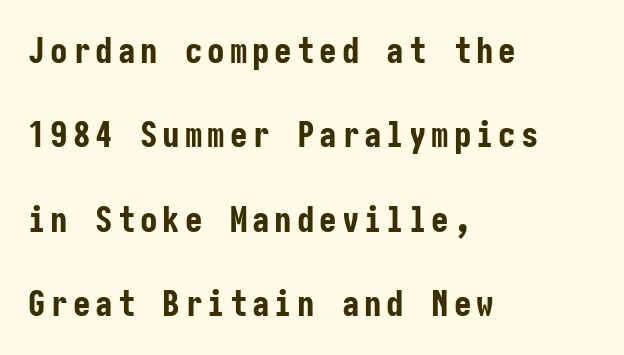
{"serif": "no", "italic": "no", "bold": "yes", "weight": "bold", "width": "condensed", "stroke_contrast": "low", "x_height": "medium", "underline": "no", "align": "left", "line_spacing": "loose", "line_spacing_ratio": 2.41, "glyph_px": 35}
